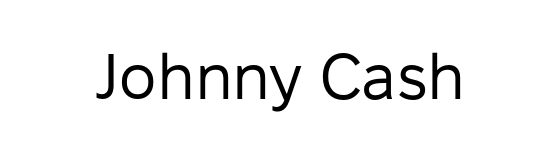
The image shows 64 px regular-weight sans-serif type, upright; set normal letter spacing, not underlined; low stroke contrast and a medium x-height.
